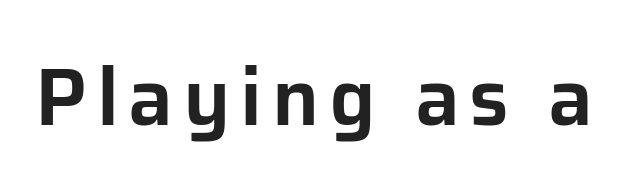
A typesetter would label this face a sans. Looks like regular typesetting: each glyph gets only the width it needs. The zone under the glyphs is completely vacant. Ordinary non-slanted type is in use.
